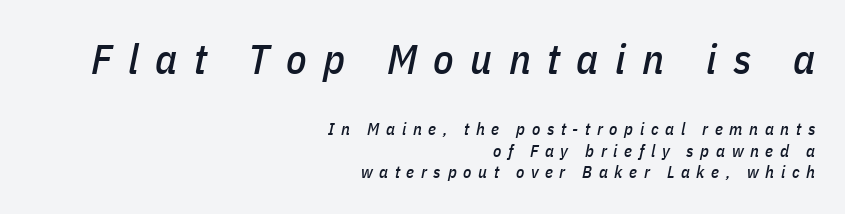
Q: Is the text italic (slanted)? A: Yes, it leans right by about 11 degrees.
Q: Is the text underlined? A: No.
Q: How is the paragraph aligned? A: Right-aligned.
Q: Is the spacing between letters normal or unusually wide? A: Unusually wide.
Q: Is the spacing between lines tight, normal or loose? A: Normal.
Q: Which block of text is set in a larger size, the first (top) or the second (bottom)? A: The first (top) one.
Q: Width (condensed, normal, or wide)? A: Condensed.
Q: Stroke contrast? A: Low.
Q: x-height? A: Medium.
Q: Monospaced? A: No.
